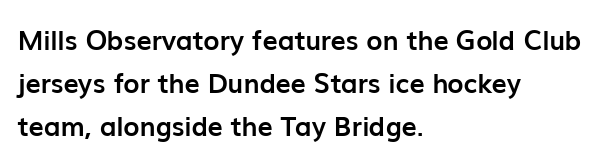
The image shows 27 px bold type, upright; set left-aligned, normal line spacing (1.59x), normal letter spacing, not underlined.
